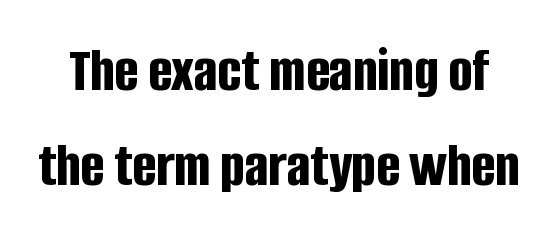
Q: Is the text bold? A: Yes.
Q: Is the text italic (slanted)? A: No, it is upright.
Q: Is the typeface a serif or a sans-serif typeface? A: Sans-serif.
Q: Is the text underlined? A: No.
Q: Is the spacing between letters normal or unusually wide? A: Normal.
Q: Is the spacing between lines tight, normal or loose? A: Normal.
Q: Width (condensed, normal, or wide)? A: Condensed.
Q: Stroke contrast? A: Low.
Q: x-height? A: Large.
Q: Monospaced? A: No.
